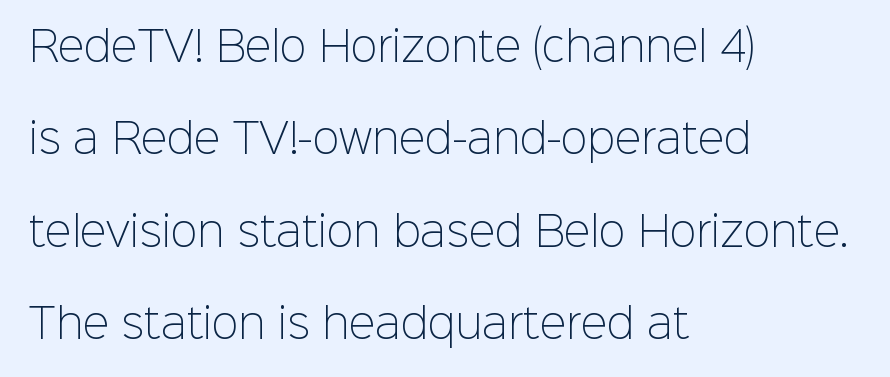
Q: Is the text bold? A: No.
Q: Is the text italic (slanted)? A: No, it is upright.
Q: Is the typeface a serif or a sans-serif typeface? A: Sans-serif.
Q: Is the text underlined? A: No.
Q: How is the paragraph aligned? A: Left-aligned.
Q: Is the spacing between letters normal or unusually wide? A: Normal.
Q: Is the spacing between lines tight, normal or loose? A: Loose.
Q: Width (condensed, normal, or wide)? A: Normal.
Q: Stroke contrast? A: Low.
Q: x-height? A: Medium.
Q: Monospaced? A: No.
